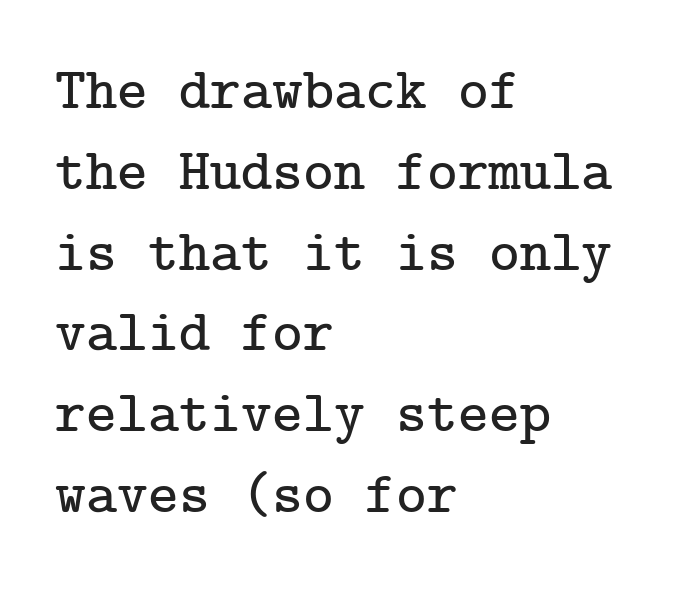
{"serif": "yes", "italic": "no", "width": "normal", "stroke_contrast": "low", "x_height": "medium", "underline": "no", "align": "left", "line_spacing": "normal", "line_spacing_ratio": 1.37, "letter_spacing": "normal", "letter_spacing_em": 0.0, "glyph_px": 59}
